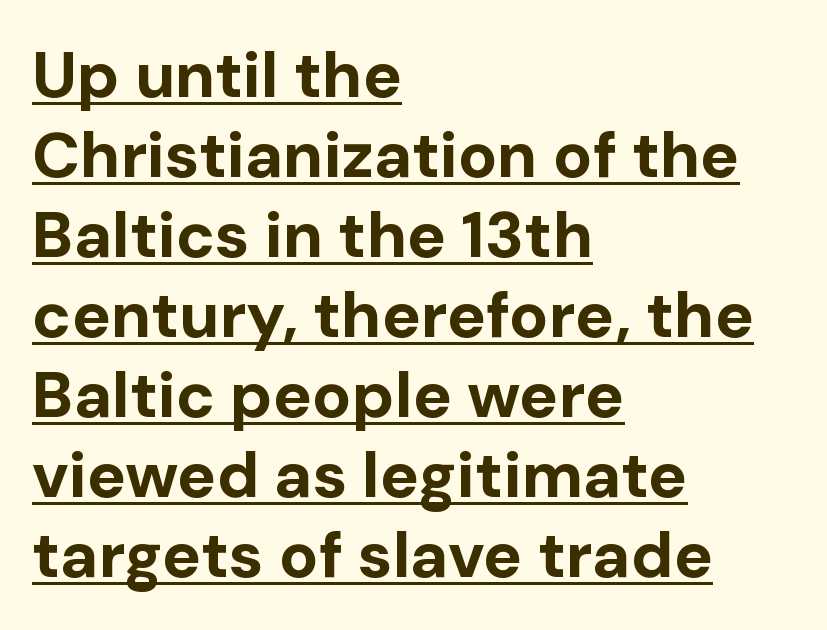
Emphasis by weight is at full strength: bold. Rendered with straight, roman letterforms. Compared with a centered layout, this one pins lines to the left instead. Is this a fixed-width face? No — the glyphs have proportional, varying widths. The lettering is marked with a stroke running underneath it. Regarding serifs, this sample does without them.
